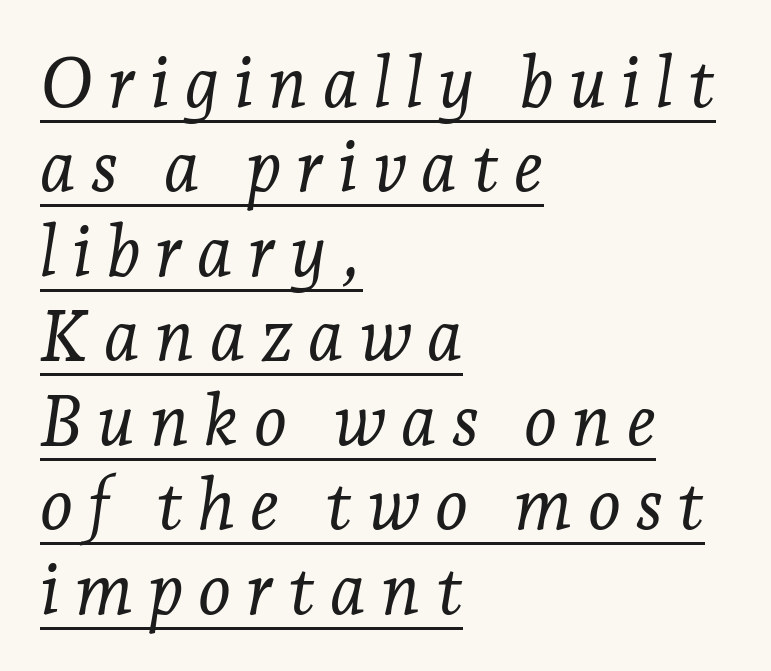
The image shows 71 px light serif type, italic (leaning right); set left-aligned, line spacing 1.19x, unusually wide letter spacing (+0.21 em), underlined; low stroke contrast and a medium x-height.
